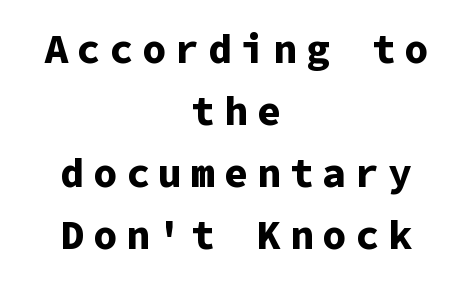
A typesetter would call this monospace, since all characters share one set width. The characters display no serif detailing; their extremities are plain. The words here are not underlined. One-word summary of the alignment: center.
